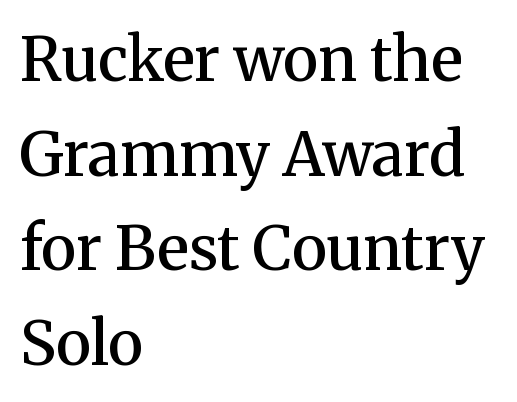
{"serif": "yes", "italic": "no", "bold": "semi", "weight": "semibold", "width": "normal", "stroke_contrast": "medium", "x_height": "medium", "monospaced": "no", "underline": "no", "align": "left", "line_spacing": "normal", "line_spacing_ratio": 1.55, "letter_spacing": "normal", "letter_spacing_em": 0.0, "glyph_px": 61}
